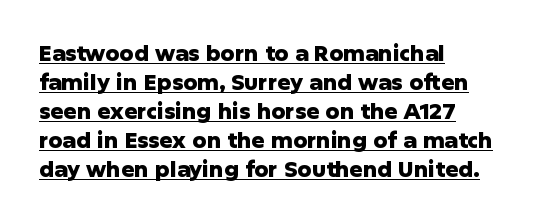
{"italic": "no", "bold": "yes", "underline": "yes", "align": "left", "line_spacing": "normal", "line_spacing_ratio": 1.32, "letter_spacing": "normal", "letter_spacing_em": 0.0, "glyph_px": 22}
